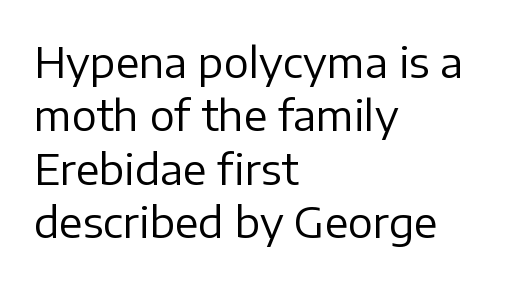
Varying glyph widths throughout — classic text-font behaviour. Bare-footed words on every line. One glance says typical: line gaps are just what's usual. Stems and bowls with no extra thickness — not bold. Reading down the block, your eye returns to a fixed left position each line. The passage shown has conventional tracking throughout.
